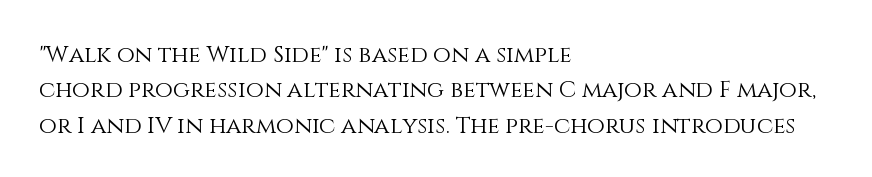
The face looks like a standard text weight, possibly lighter. Vertical strokes here are truly vertical. These lines keep a tight, regular rhythm from letter to letter. Leading matches the norm, producing a regular column. Left-aligned paragraph, ragged on the right. The space directly below the letters is spotless.
